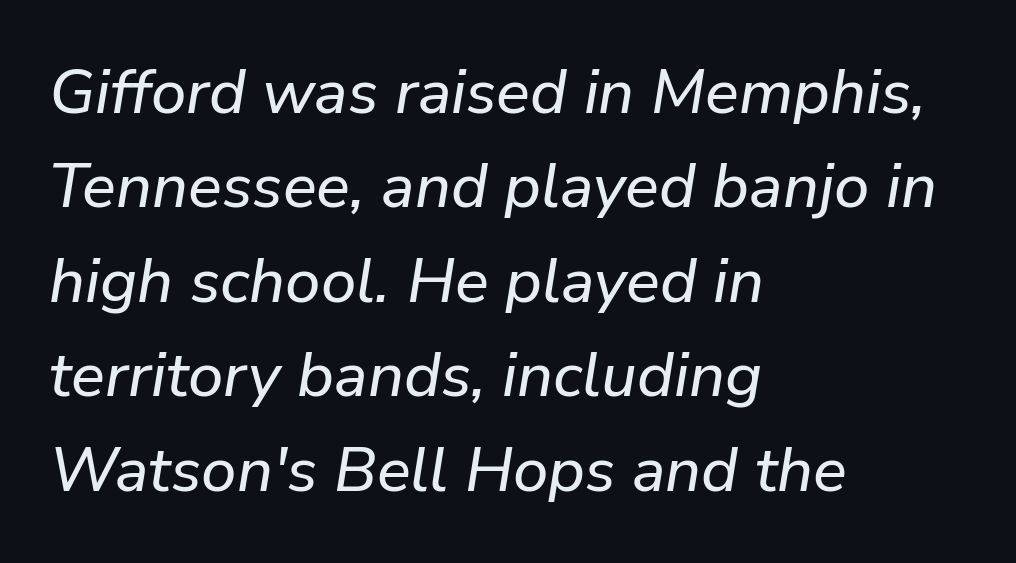
{"italic": "yes", "lean": "right", "slant_degrees": 9, "width": "normal", "stroke_contrast": "low", "x_height": "medium", "monospaced": "no", "underline": "no", "align": "left", "line_spacing": "normal", "line_spacing_ratio": 1.5, "letter_spacing": "normal", "letter_spacing_em": 0.0, "glyph_px": 63}
